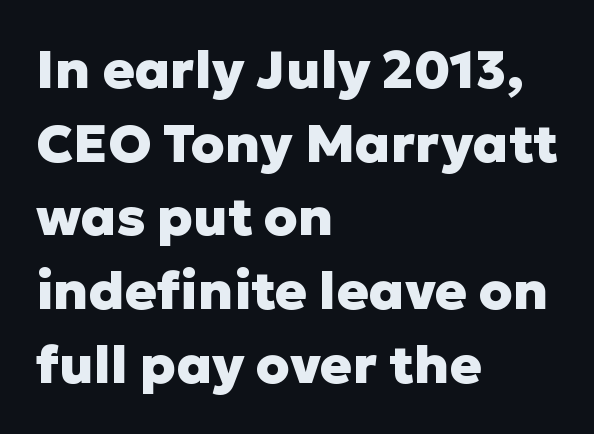
The image shows 53 px heavy sans-serif type, upright; set left-aligned, normal line spacing (1.39x), normal letter spacing, not underlined; low stroke contrast and a medium x-height.
